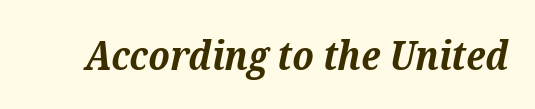
The typeface chosen for these lines features serifs. As a designer I'd log this as weight 700, bold. Characters follow at the spacing the type designer built in. A typesetter would call this proportional, since set widths differ per character. Quick note: italic. The specimen omits any rule beneath the text block's lines.
